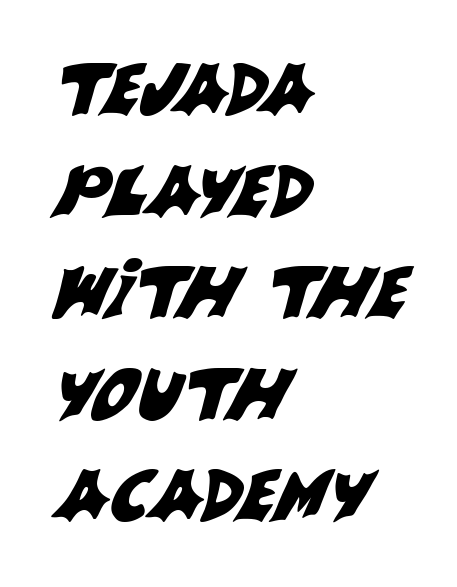
The space beneath each line is pristine and unruled. Each new line begins a customary step beneath the previous one. Tracking here is standard; glyphs follow each other at the usual distance. Line starts are locked; line ends wander.
